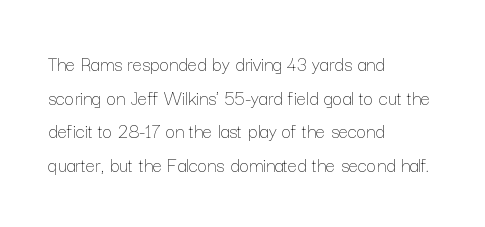
The image shows 21 px text type, upright; set left-aligned, normal line spacing (1.6x), normal letter spacing, not underlined.
